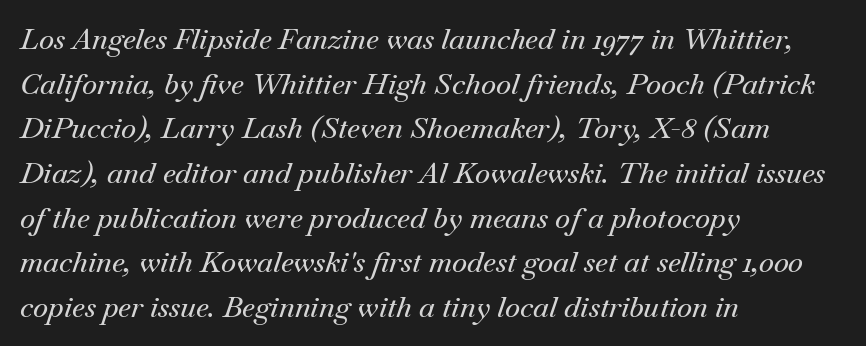
The image shows 29 px serif type, italic (leaning right); set left-aligned, normal line spacing (1.54x), normal letter spacing, not underlined; medium stroke contrast and a small x-height.
